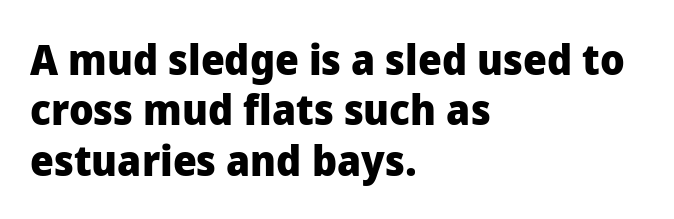
{"serif": "no", "italic": "no", "bold": "yes", "weight": "heavy", "width": "normal", "stroke_contrast": "low", "x_height": "medium", "monospaced": "no", "underline": "no", "align": "left", "line_spacing_ratio": 1.2, "letter_spacing": "normal", "letter_spacing_em": 0.0, "glyph_px": 42}
